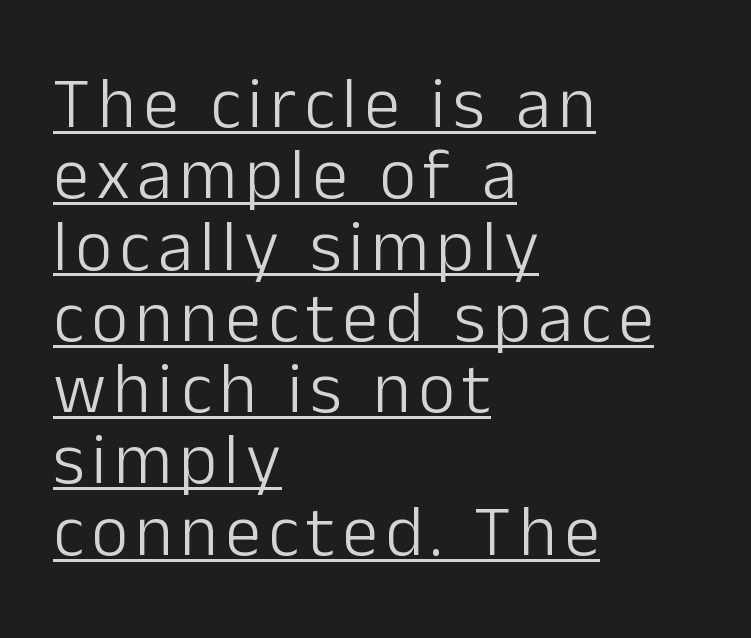
Q: Is the text bold? A: No.
Q: Is the text italic (slanted)? A: No, it is upright.
Q: Is the typeface a serif or a sans-serif typeface? A: Sans-serif.
Q: Is the text underlined? A: Yes.
Q: How is the paragraph aligned? A: Left-aligned.
Q: Is the spacing between lines tight, normal or loose? A: Tight.
Q: Width (condensed, normal, or wide)? A: Normal.
Q: Stroke contrast? A: Low.
Q: x-height? A: Medium.
Q: Monospaced? A: No.
